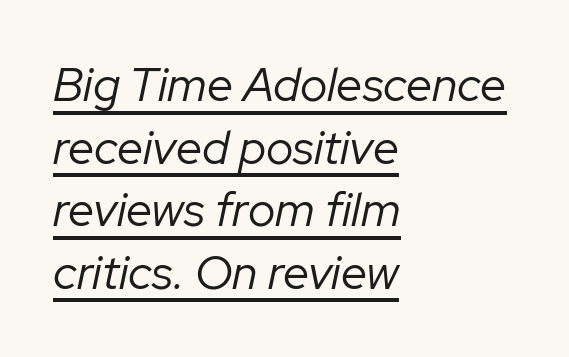
{"italic": "yes", "lean": "right", "slant_degrees": 12, "bold": "no", "weight": "regular", "width": "normal", "stroke_contrast": "low", "x_height": "medium", "monospaced": "no", "underline": "yes", "align": "left", "line_spacing": "normal", "line_spacing_ratio": 1.33, "letter_spacing": "normal", "letter_spacing_em": 0.0, "glyph_px": 47}
